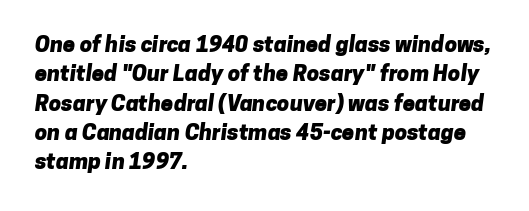
Q: Is the text bold? A: Yes.
Q: Is the text underlined? A: No.
Q: How is the paragraph aligned? A: Left-aligned.
Q: Is the spacing between letters normal or unusually wide? A: Normal.
Q: Is the spacing between lines tight, normal or loose? A: Normal.
